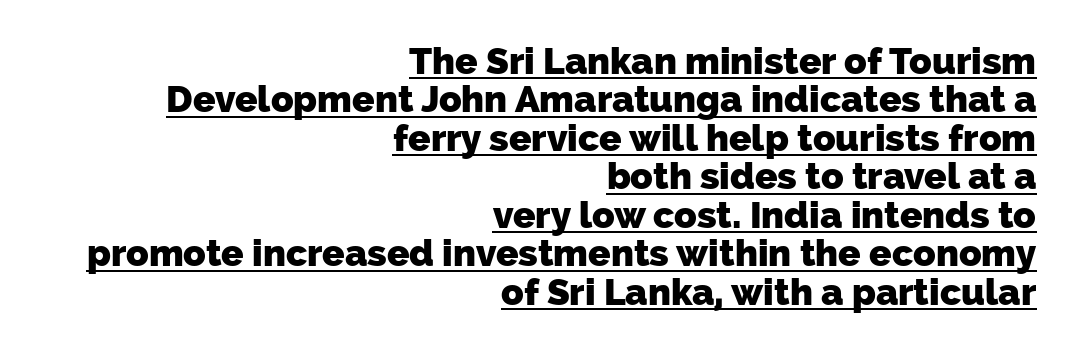
Honestly, the underline is the first thing you notice here. Notice how the passage keeps a crisp vertical edge on the right only. Quick note: interline space is minimal. The type is set solid horizontally, with unmodified tracking.
